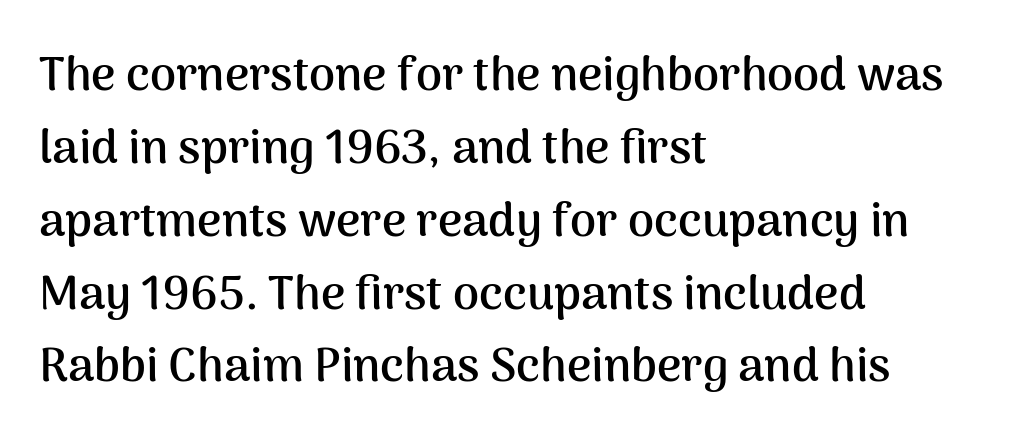
The image shows 47 px semibold sans-serif type, upright; set left-aligned, normal line spacing (1.55x), normal letter spacing, not underlined; medium stroke contrast and a medium x-height.
